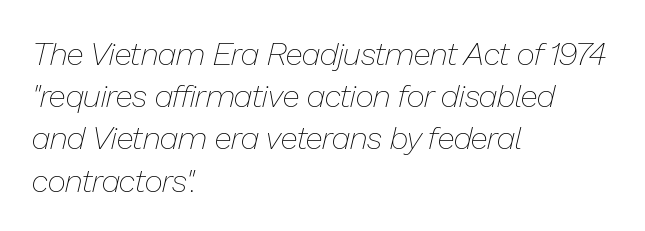
The image shows 32 px thin type, italic (leaning right); set left-aligned, normal line spacing (1.32x), normal letter spacing, not underlined; low stroke contrast and a medium x-height.
